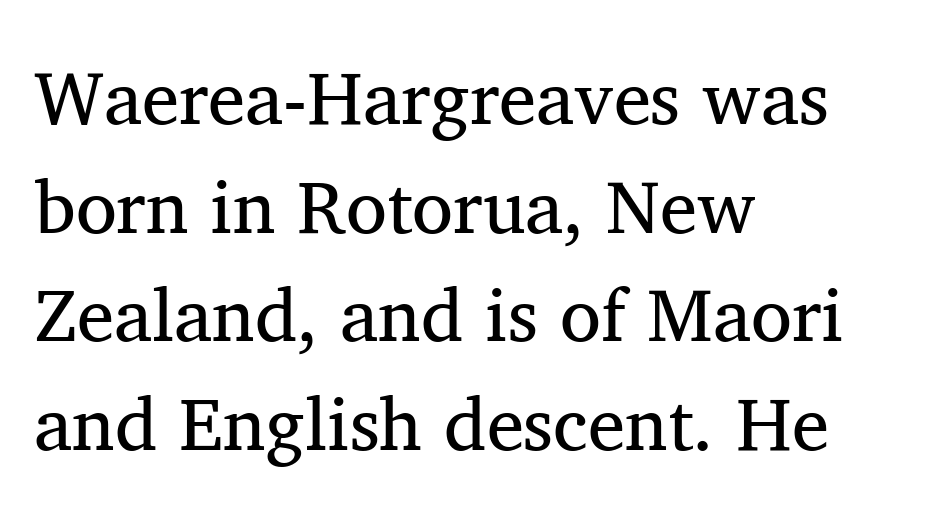
The image shows 75 px regular-weight serif type, upright; set left-aligned, normal line spacing (1.45x), normal letter spacing, not underlined; medium stroke contrast and a medium x-height.
